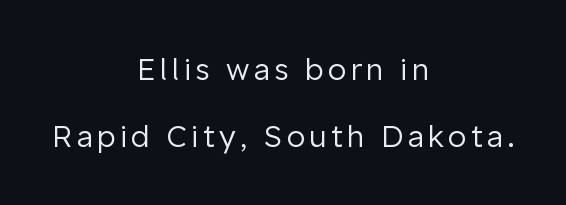
Q: Is the text bold? A: No.
Q: Is the text italic (slanted)? A: No, it is upright.
Q: Is the typeface a serif or a sans-serif typeface? A: Sans-serif.
Q: Is the text underlined? A: No.
Q: How is the paragraph aligned? A: Centered.
Q: Is the spacing between lines tight, normal or loose? A: Loose.
Q: Width (condensed, normal, or wide)? A: Normal.
Q: Stroke contrast? A: Low.
Q: x-height? A: Medium.
Q: Monospaced? A: No.
